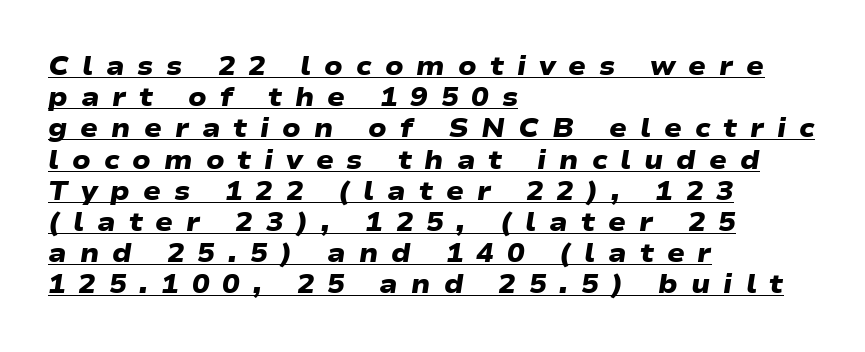
Q: Is the text bold? A: Yes.
Q: Is the text underlined? A: Yes.
Q: How is the paragraph aligned? A: Left-aligned.
Q: Is the spacing between letters normal or unusually wide? A: Unusually wide.
